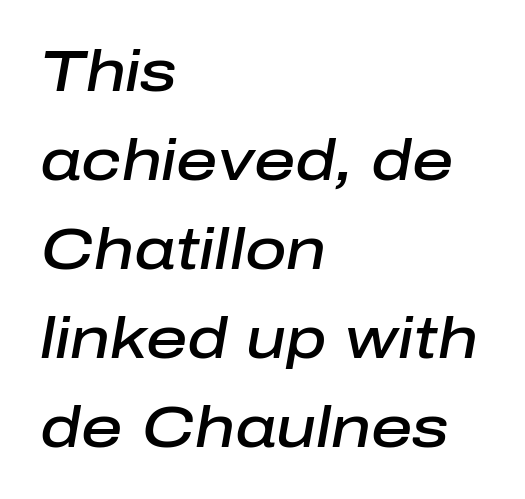
What's the leading like? Ordinary, nothing unusual. Every row of glyphs begins at an identical x-position on the left. These lines are rendered in a variable-pitch font. A typesetter would call this zero additional tracking. No word sits above an underline.
